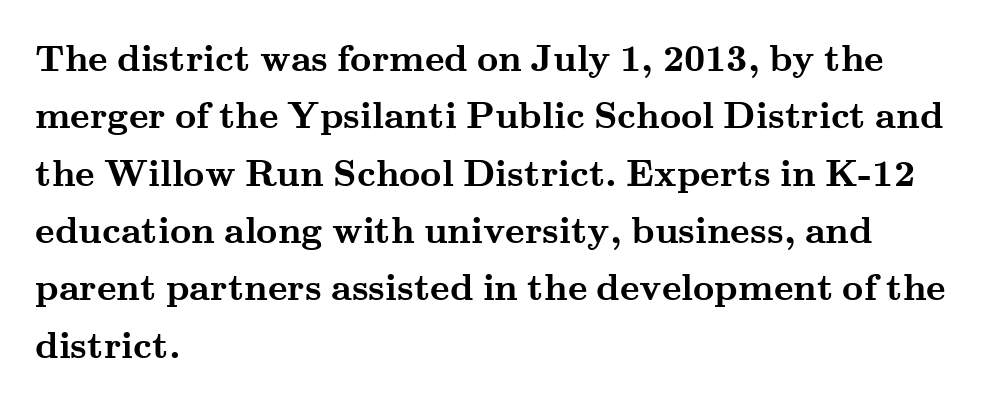
Q: Is the text bold? A: Yes.
Q: Is the text italic (slanted)? A: No, it is upright.
Q: Is the typeface a serif or a sans-serif typeface? A: Serif.
Q: Is the text underlined? A: No.
Q: How is the paragraph aligned? A: Left-aligned.
Q: Is the spacing between letters normal or unusually wide? A: Normal.
Q: Is the spacing between lines tight, normal or loose? A: Normal.
Q: Width (condensed, normal, or wide)? A: Wide.
Q: Stroke contrast? A: Medium.
Q: x-height? A: Small.
Q: Monospaced? A: No.
